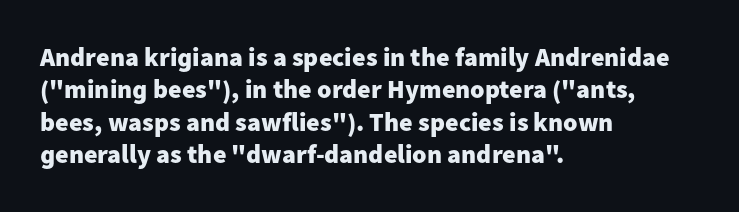
Interline gaps are of average width in this sample. Words float on clear page, feet unadorned. Weight check: bold — yes, fully. These lines were composed using upright roman letters.
